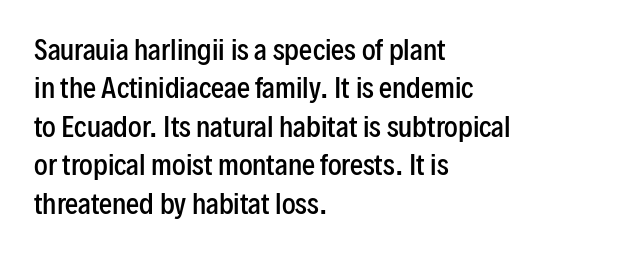
The lines are quadded left. Short note: letters normally spaced. Just letters on the line, the space beneath them empty. Look at the stroke-to-counter ratio: somewhat heavy, a semibold. Regular leading.
